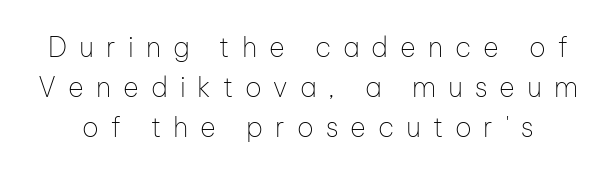
Q: Is the text bold? A: No.
Q: Is the text italic (slanted)? A: No, it is upright.
Q: Is the text underlined? A: No.
Q: Is the spacing between letters normal or unusually wide? A: Unusually wide.
Q: Is the spacing between lines tight, normal or loose? A: Normal.
